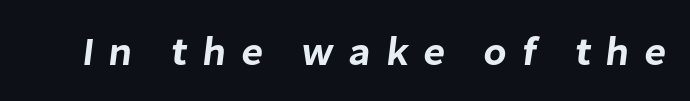
Q: Is the typeface a serif or a sans-serif typeface? A: Sans-serif.
Q: Is the text underlined? A: No.
Q: Is the spacing between letters normal or unusually wide? A: Unusually wide.
Q: Width (condensed, normal, or wide)? A: Normal.
Q: Stroke contrast? A: Low.
Q: x-height? A: Medium.
Q: Monospaced? A: No.
